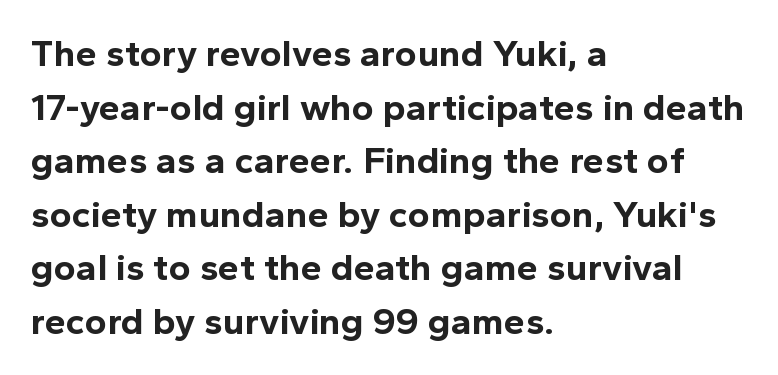
Short and long lines alike share a common starting point at left. Proportional: the letters do not fall into vertical columns. Regarding leading, the lines here are spaced in the standard way. The letters stand straight up with perfectly vertical stems. Check under the words: just untouched page. Default kerning and tracking; the words read as compact shapes.
